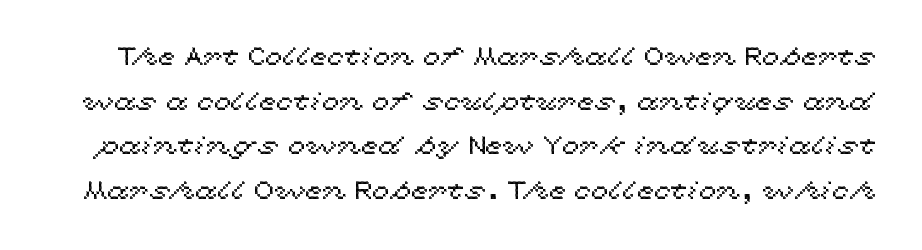
Inter-character spacing is left at the font's built-in metrics. The passage shown is not underscored anywhere.
